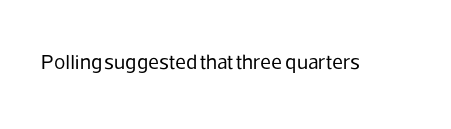
{"italic": "no", "bold": "no", "underline": "no", "letter_spacing": "normal", "letter_spacing_em": 0.0, "glyph_px": 21}
